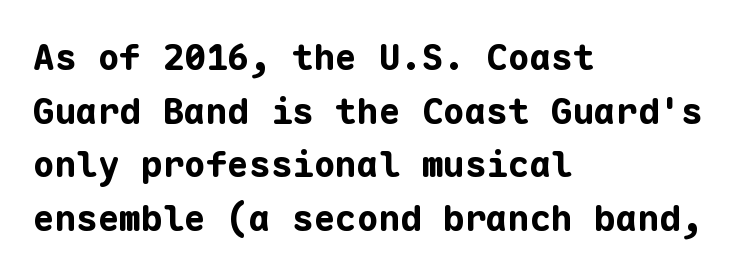
The image shows 36 px bold sans-serif type, upright, monospaced; set left-aligned, normal line spacing (1.49x), normal letter spacing, not underlined; low stroke contrast and a medium x-height.
